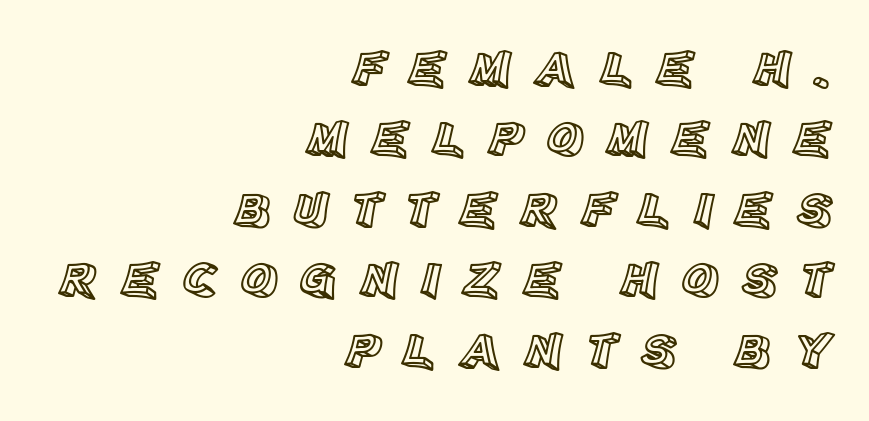
{"width": "normal", "x_height": "large", "monospaced": "no", "underline": "no", "align": "right", "line_spacing": "normal", "line_spacing_ratio": 1.38, "letter_spacing": "wide", "letter_spacing_em": 0.43, "glyph_px": 51}
